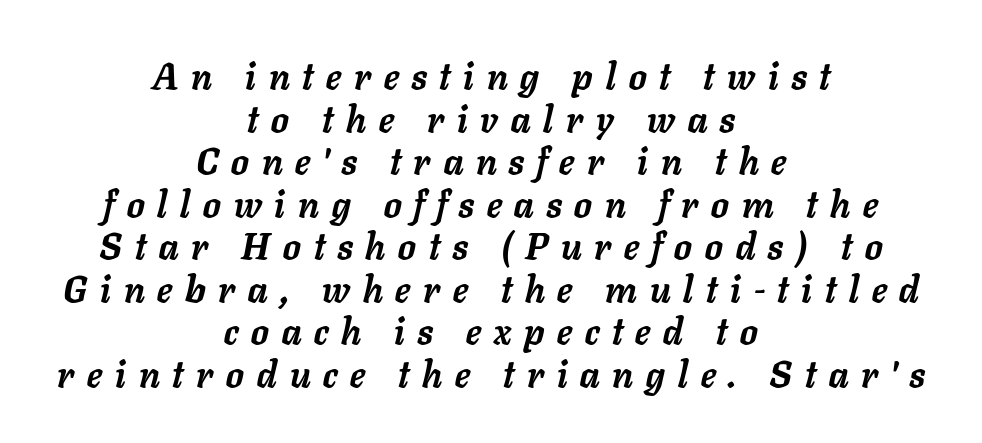
Q: Is the text bold? A: Yes.
Q: Is the text italic (slanted)? A: Yes, it leans right by about 11 degrees.
Q: Is the text underlined? A: No.
Q: How is the paragraph aligned? A: Centered.
Q: Is the spacing between letters normal or unusually wide? A: Unusually wide.
Q: Is the spacing between lines tight, normal or loose? A: Tight.
Q: Width (condensed, normal, or wide)? A: Normal.
Q: Stroke contrast? A: Low.
Q: x-height? A: Medium.
Q: Monospaced? A: No.
